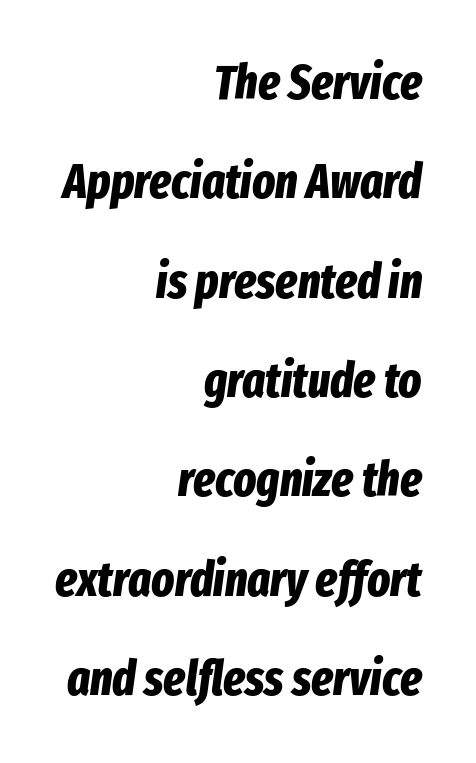
The image shows 48 px bold, condensed type, italic (leaning right); set right-aligned, loose line spacing (2.07x), normal letter spacing, not underlined; low stroke contrast and a medium x-height.
